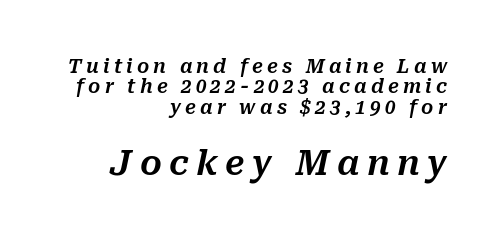
{"italic": "yes", "lean": "right", "slant_degrees": 10, "width": "normal", "stroke_contrast": "medium", "x_height": "medium", "monospaced": "no", "underline": "no", "align": "right", "line_spacing": "tight", "line_spacing_ratio": 1.07, "letter_spacing": "wide", "letter_spacing_em": 0.22, "larger_block": "second", "size_ratio": 1.79, "glyph_px": 34}
